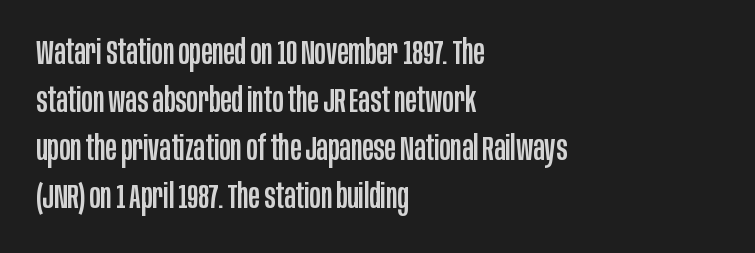
Q: Is the text italic (slanted)? A: No, it is upright.
Q: Is the typeface a serif or a sans-serif typeface? A: Sans-serif.
Q: Is the text underlined? A: No.
Q: How is the paragraph aligned? A: Left-aligned.
Q: Is the spacing between letters normal or unusually wide? A: Normal.
Q: Is the spacing between lines tight, normal or loose? A: Normal.
Q: Width (condensed, normal, or wide)? A: Condensed.
Q: Stroke contrast? A: Low.
Q: x-height? A: Large.
Q: Monospaced? A: No.
